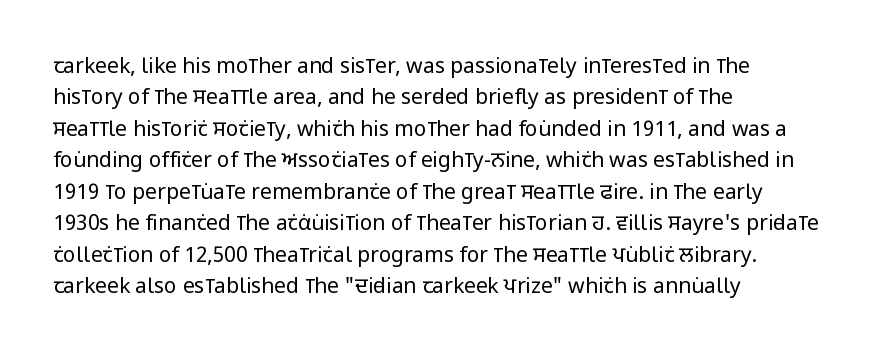
{"italic": "no", "bold": "no", "underline": "no", "align": "left", "line_spacing": "normal", "line_spacing_ratio": 1.5, "letter_spacing": "normal", "letter_spacing_em": 0.0, "glyph_px": 21}
